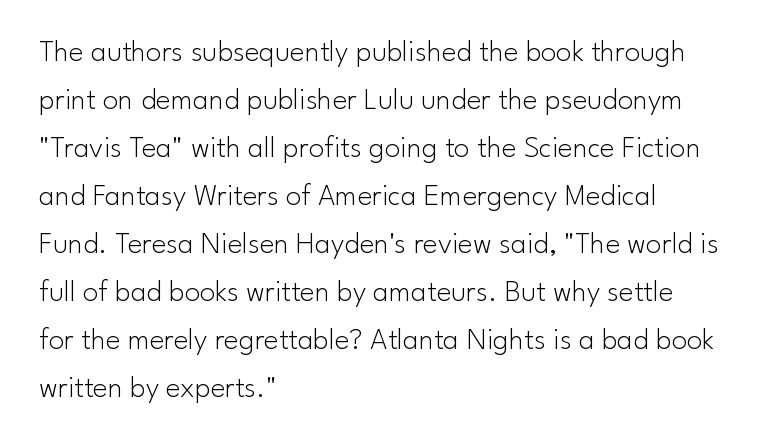
The image shows 31 px light sans-serif type, upright; set left-aligned, normal line spacing (1.55x), normal letter spacing, not underlined; low stroke contrast and a small x-height.
